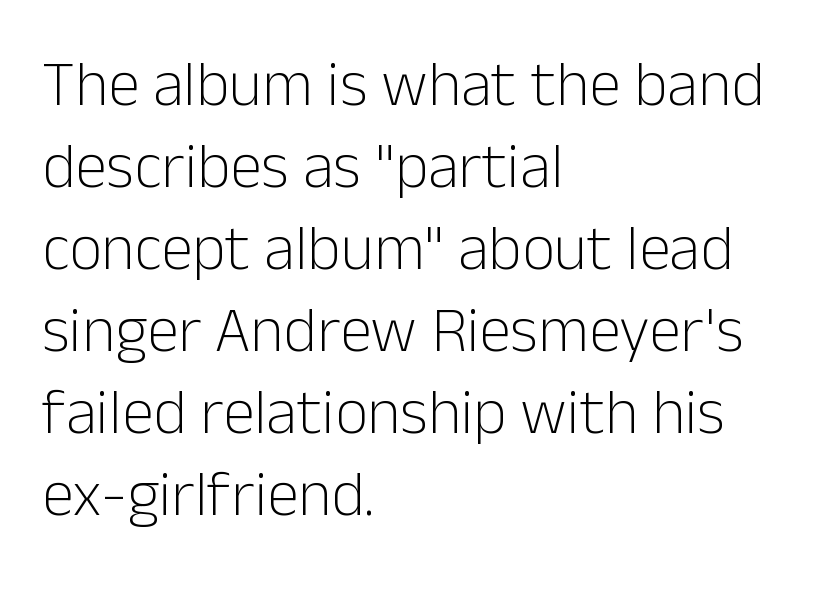
Q: Is the text bold? A: No.
Q: Is the text italic (slanted)? A: No, it is upright.
Q: Is the typeface a serif or a sans-serif typeface? A: Sans-serif.
Q: Is the text underlined? A: No.
Q: How is the paragraph aligned? A: Left-aligned.
Q: Is the spacing between letters normal or unusually wide? A: Normal.
Q: Is the spacing between lines tight, normal or loose? A: Normal.
Q: Width (condensed, normal, or wide)? A: Normal.
Q: Stroke contrast? A: Low.
Q: x-height? A: Medium.
Q: Monospaced? A: No.
